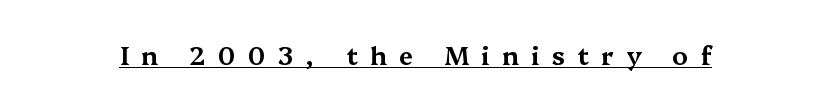
The rendering uses the underline text-decoration. The typography opts for an upright posture over an oblique one. Students, note that the glyphs here are deliberately spaced far apart.
